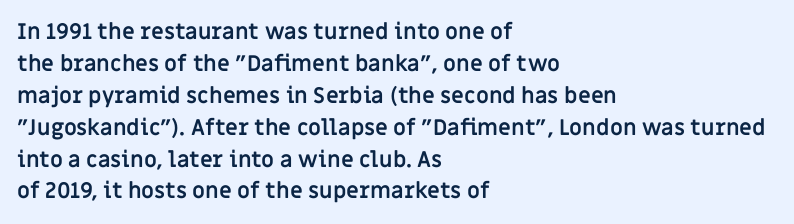
{"italic": "no", "bold": "yes", "underline": "no", "align": "left", "line_spacing": "normal", "line_spacing_ratio": 1.45, "letter_spacing": "normal", "letter_spacing_em": 0.0, "glyph_px": 22}
